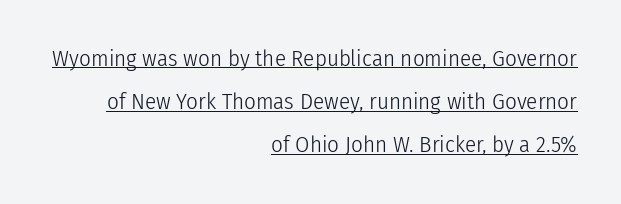
The image shows 23 px text type, upright; set right-aligned, line spacing 1.88x, normal letter spacing, underlined.
